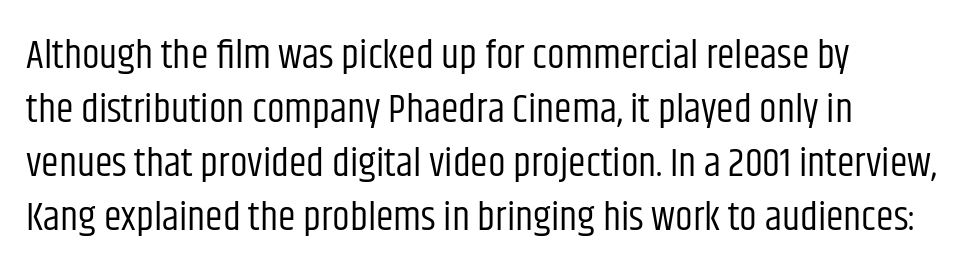
{"serif": "no", "italic": "no", "bold": "no", "weight": "regular", "width": "condensed", "stroke_contrast": "low", "x_height": "large", "monospaced": "no", "underline": "no", "align": "left", "line_spacing": "normal", "line_spacing_ratio": 1.35, "letter_spacing": "normal", "letter_spacing_em": 0.0, "glyph_px": 40}
